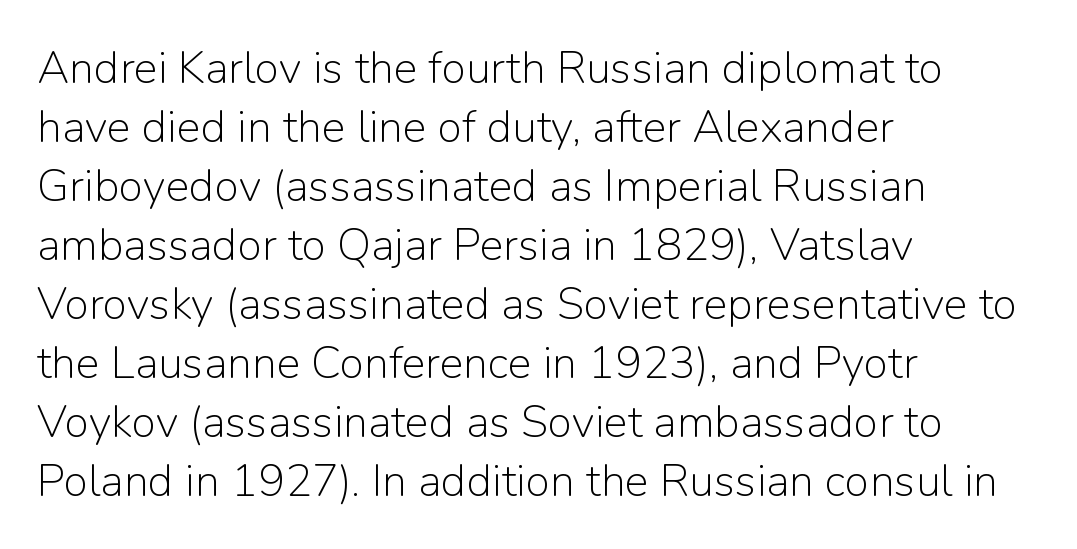
Between one letter and the next there's only the usual sliver of space. Upright lettering throughout. Descender tails drop into unmarked territory. Caption: face not bold, strokes unweighted. The face used here is proportionally spaced, like ordinary book or web type.
